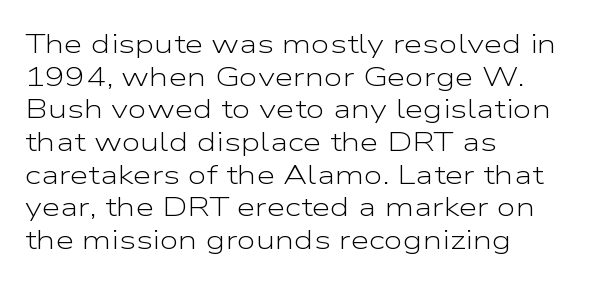
Q: Is the text bold? A: No.
Q: Is the text italic (slanted)? A: No, it is upright.
Q: Is the text underlined? A: No.
Q: How is the paragraph aligned? A: Left-aligned.
Q: Is the spacing between letters normal or unusually wide? A: Normal.
